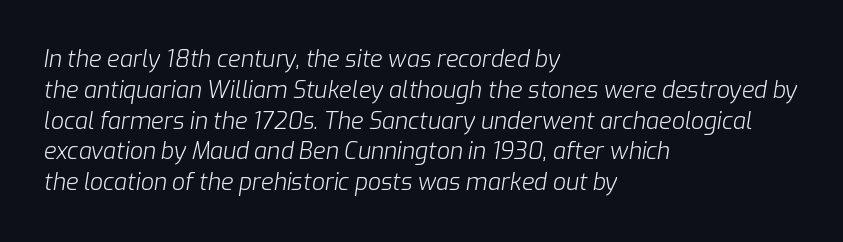
The image shows 23 px text type, italic (leaning right); set left-aligned, normal line spacing (1.34x), normal letter spacing, not underlined.
